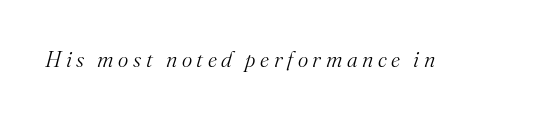
Q: Is the text bold? A: No.
Q: Is the text italic (slanted)? A: Yes, it leans right by about 16 degrees.
Q: Is the text underlined? A: No.
Q: Is the spacing between letters normal or unusually wide? A: Unusually wide.
